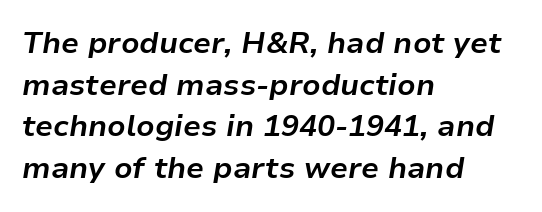
{"italic": "yes", "lean": "right", "slant_degrees": 9, "bold": "yes", "weight": "bold", "width": "normal", "stroke_contrast": "low", "x_height": "medium", "monospaced": "no", "underline": "no", "align": "left", "line_spacing": "normal", "line_spacing_ratio": 1.39, "letter_spacing": "normal", "letter_spacing_em": 0.0, "glyph_px": 30}
